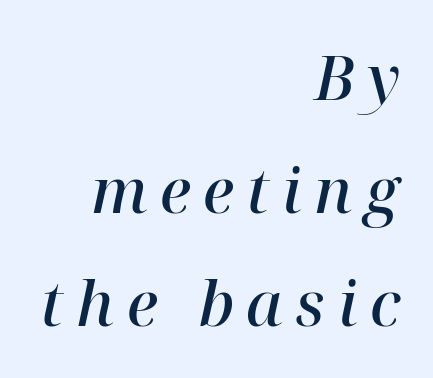
Note: serifs present on the glyphs. The tracking reads as deliberately expanded to a designer's eye. On the weight axis this lands at semibold, roughly 600. The letters advance in unequal steps, a hallmark of proportional type.
